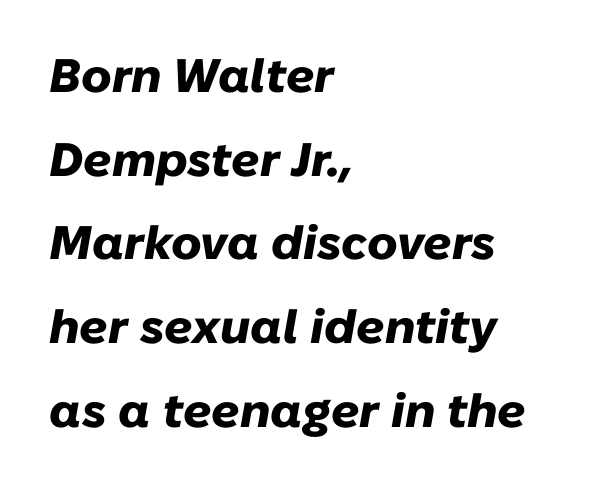
The image shows 47 px heavy type, italic (leaning right); set left-aligned, line spacing 1.78x, normal letter spacing, not underlined; low stroke contrast and a medium x-height.
